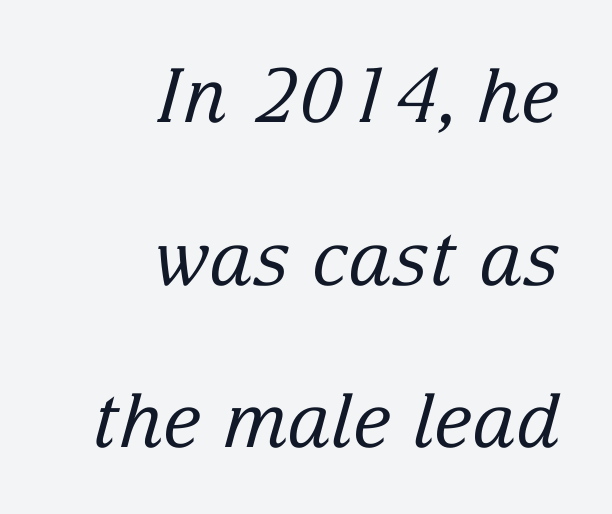
Descender tails drop into unmarked territory. This rendering leaves character spacing at its baseline value. I'd call this a serif setting — the letters wear small feet. Think of a printed novel: that variable character pitch is what you see here. The weight would be labelled regular, book, light, or lighter still. Line ends are locked; line starts wander.
